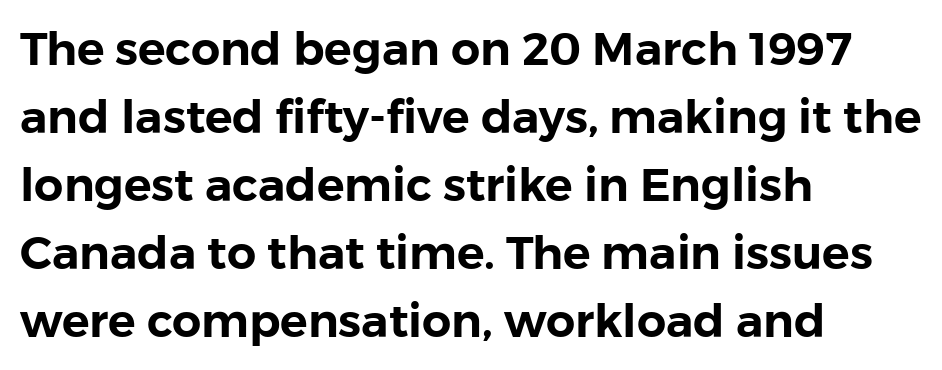
Vertical spacing — default. The letters carry no serifs — their stems end cleanly without finishing strokes. Typeset ragged right — the left edge is the straight one. Character widths vary here, with narrow letters taking less room than wide ones.
